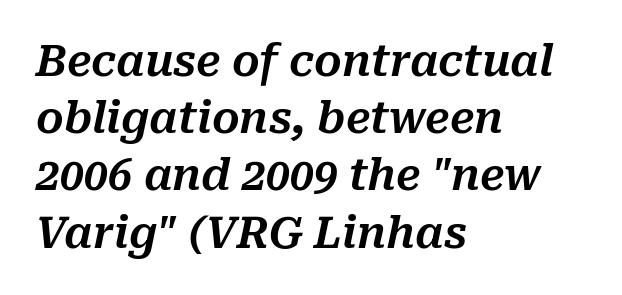
Q: Is the text italic (slanted)? A: Yes, it leans right by about 10 degrees.
Q: Is the text underlined? A: No.
Q: How is the paragraph aligned? A: Left-aligned.
Q: Is the spacing between letters normal or unusually wide? A: Normal.
Q: Is the spacing between lines tight, normal or loose? A: Normal.
Q: Width (condensed, normal, or wide)? A: Normal.
Q: Stroke contrast? A: Medium.
Q: x-height? A: Medium.
Q: Monospaced? A: No.
